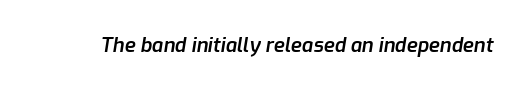
In terms of letterspacing, this is plain default setting. The face used here has a pronounced slope to its letters. Bold? Not quite — semibold, heavier than regular but stopping short. Beneath every word, the page is bare.
